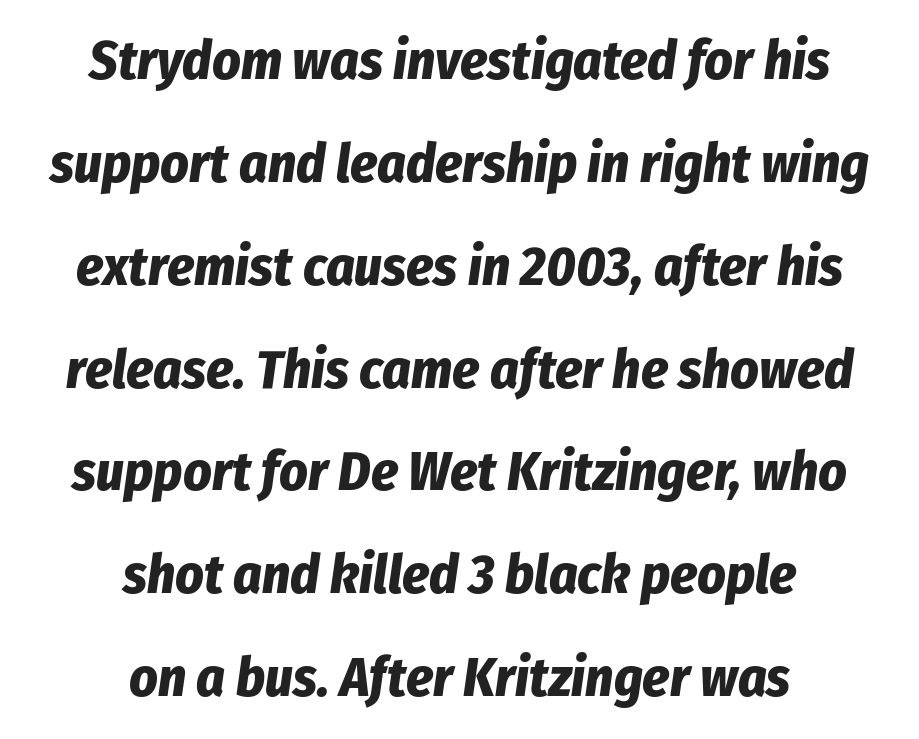
Look at the tracking — it's just the regular setting, nothing added. Spacing verdict: proportional, widths tailored to each character. Stroke thickness is high; the sample reads as a true bold. The passage shown leans; its letterforms are oblique.
